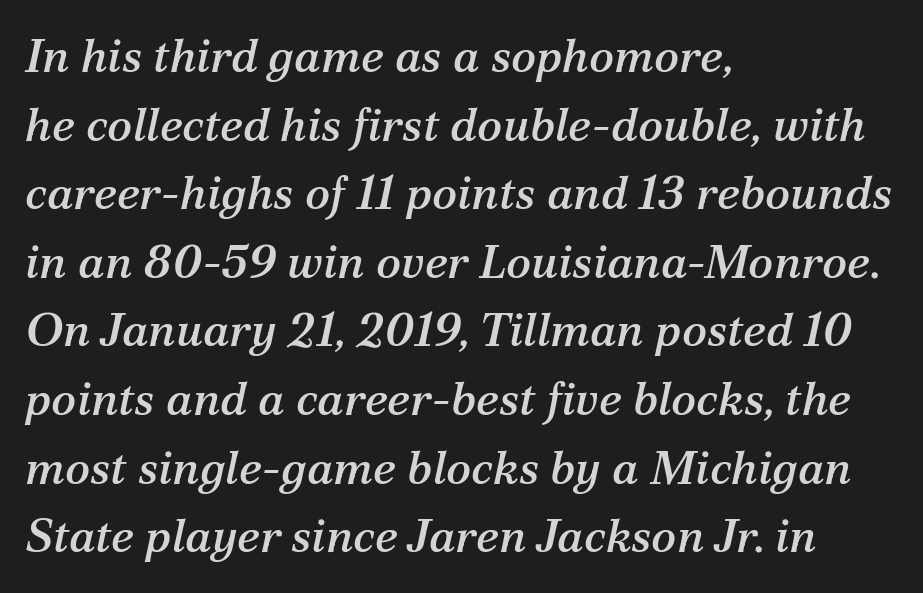
Q: Is the text italic (slanted)? A: Yes, it leans right by about 12 degrees.
Q: Is the typeface a serif or a sans-serif typeface? A: Serif.
Q: Is the text underlined? A: No.
Q: How is the paragraph aligned? A: Left-aligned.
Q: Is the spacing between letters normal or unusually wide? A: Normal.
Q: Is the spacing between lines tight, normal or loose? A: Normal.
Q: Width (condensed, normal, or wide)? A: Normal.
Q: Stroke contrast? A: Medium.
Q: x-height? A: Medium.
Q: Monospaced? A: No.
